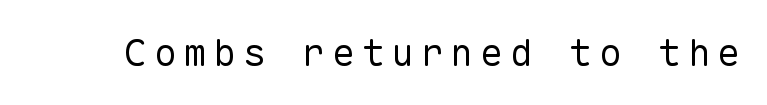
Q: Is the text bold? A: No.
Q: Is the text italic (slanted)? A: No, it is upright.
Q: Is the typeface a serif or a sans-serif typeface? A: Sans-serif.
Q: Is the text underlined? A: No.
Q: Width (condensed, normal, or wide)? A: Normal.
Q: Stroke contrast? A: Low.
Q: x-height? A: Medium.
Q: Monospaced? A: Yes.
